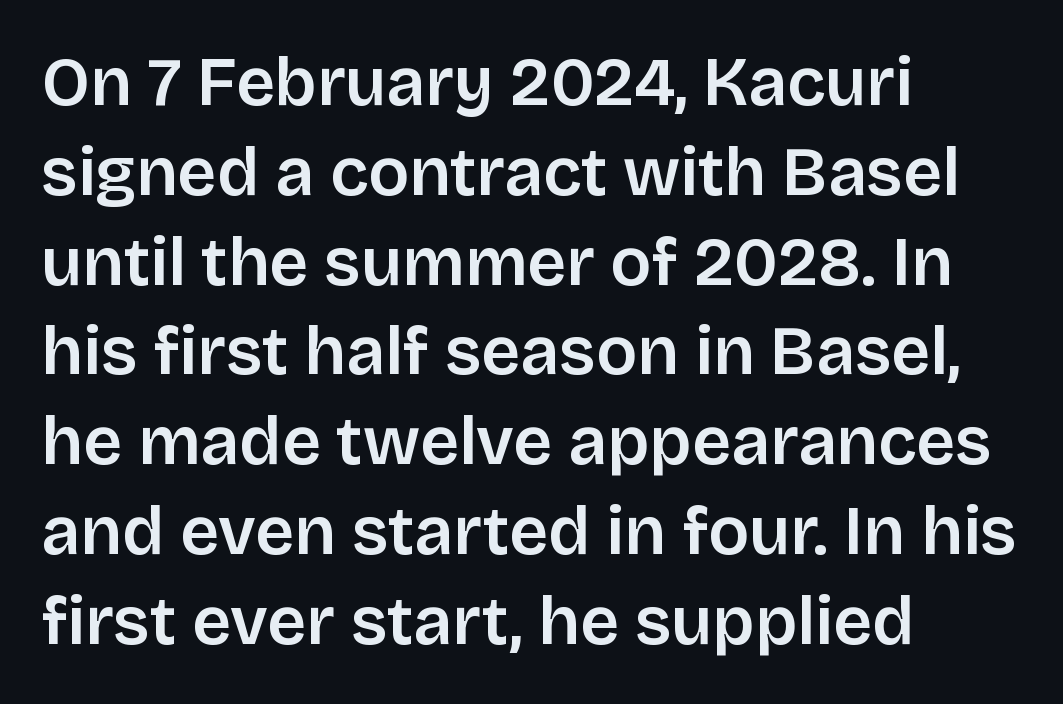
Caption: standard tracking, unaltered. Clear beneath every line of the passage. The setting favours the left margin, as ordinary paragraphs usually do. Interline gaps are of average width in this sample.
